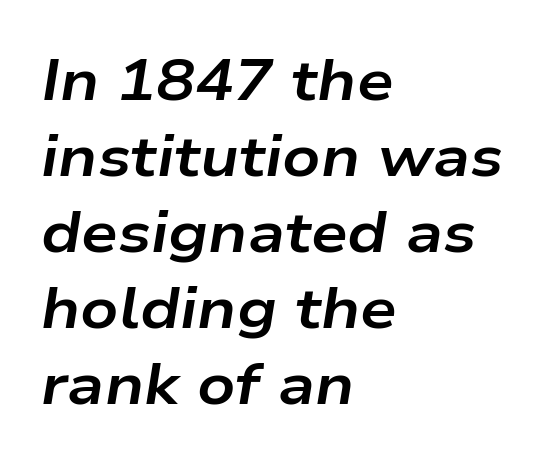
Honestly, there is no underline to notice here at all. The whole block is typeset with a tilt. In CSS terms this would be text-align: left. Nothing unusual about the tracking: characters are spaced as the font intends. The letters are bold, with thick, heavy strokes.
